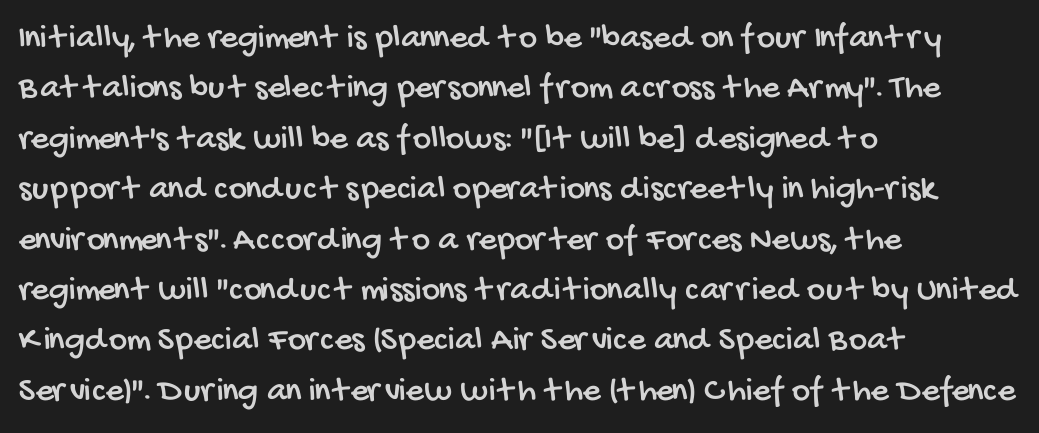
Q: Is the typeface a serif or a sans-serif typeface? A: Sans-serif.
Q: Is the text underlined? A: No.
Q: How is the paragraph aligned? A: Left-aligned.
Q: Is the spacing between letters normal or unusually wide? A: Normal.
Q: Is the spacing between lines tight, normal or loose? A: Normal.
Q: Width (condensed, normal, or wide)? A: Condensed.
Q: Stroke contrast? A: Low.
Q: x-height? A: Large.
Q: Monospaced? A: No.
